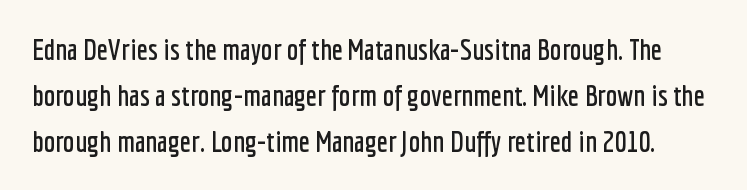
{"serif": "no", "italic": "no", "width": "condensed", "stroke_contrast": "low", "x_height": "medium", "monospaced": "no", "underline": "no", "line_spacing": "normal", "line_spacing_ratio": 1.58, "letter_spacing": "normal", "letter_spacing_em": 0.0, "glyph_px": 29}
